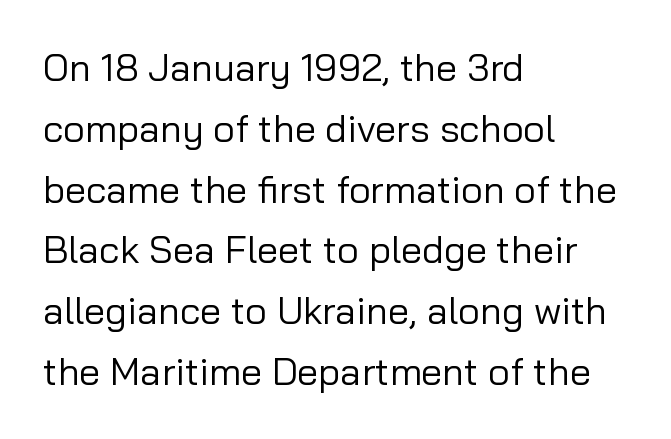
Q: Is the text bold? A: No.
Q: Is the text italic (slanted)? A: No, it is upright.
Q: Is the typeface a serif or a sans-serif typeface? A: Sans-serif.
Q: Is the text underlined? A: No.
Q: How is the paragraph aligned? A: Left-aligned.
Q: Is the spacing between letters normal or unusually wide? A: Normal.
Q: Is the spacing between lines tight, normal or loose? A: Normal.
Q: Width (condensed, normal, or wide)? A: Normal.
Q: Stroke contrast? A: Low.
Q: x-height? A: Medium.
Q: Monospaced? A: No.
